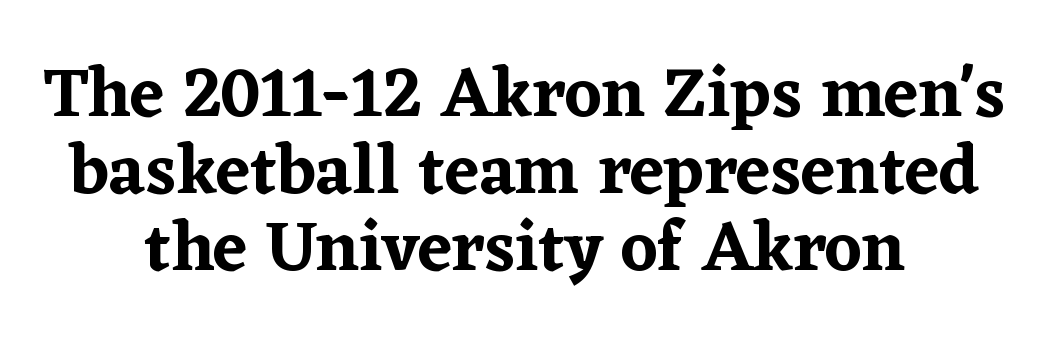
The image shows 70 px serif type, upright; set centered, tight line spacing (1.1x), normal letter spacing, not underlined; low stroke contrast and a medium x-height.
